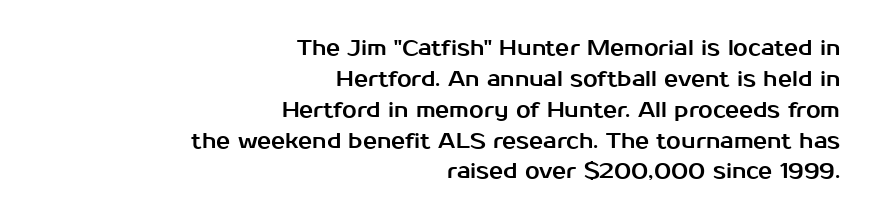
{"italic": "no", "underline": "no", "align": "right", "line_spacing": "normal", "line_spacing_ratio": 1.47, "letter_spacing": "normal", "letter_spacing_em": 0.0, "glyph_px": 21}
